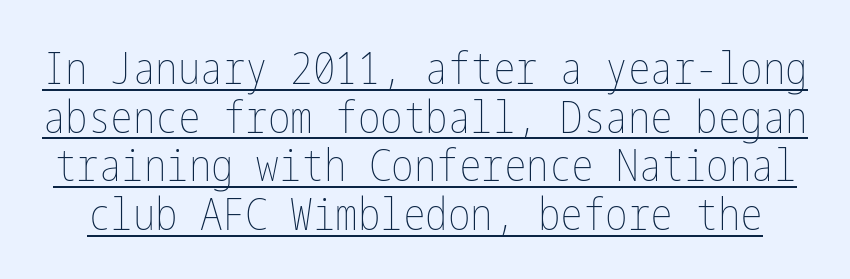
The image shows 45 px thin, condensed type, upright; set tight line spacing (1.08x), normal letter spacing, underlined; low stroke contrast and a medium x-height.
